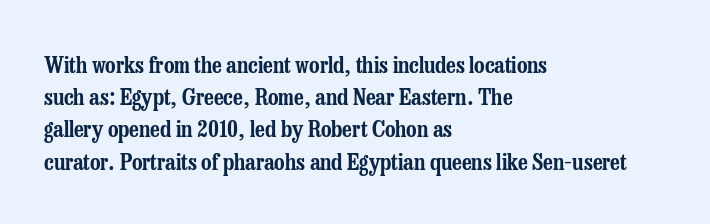
Does the leading feel generous? No, just average. The paragraph shown leans on its left margin. The string is rendered with underlining switched off. Here the glyphs are tracked normally, forming tight word shapes. The font's upright variant was chosen for this text.
